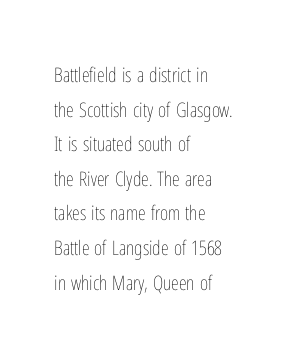
{"italic": "no", "bold": "no", "underline": "no", "align": "left", "line_spacing_ratio": 1.73, "letter_spacing": "normal", "letter_spacing_em": 0.0, "glyph_px": 20}
